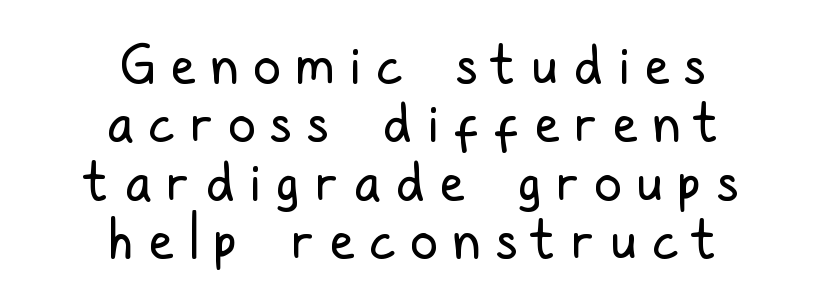
{"serif": "no", "italic": "no", "bold": "no", "weight": "regular", "width": "condensed", "stroke_contrast": "low", "x_height": "medium", "monospaced": "no", "underline": "no", "align": "center", "line_spacing": "tight", "line_spacing_ratio": 1.06, "letter_spacing": "wide", "letter_spacing_em": 0.28, "glyph_px": 55}
